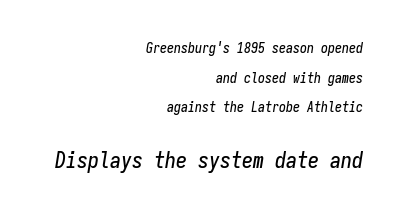
Q: Is the text italic (slanted)? A: Yes, it leans right by about 9 degrees.
Q: Is the text underlined? A: No.
Q: How is the paragraph aligned? A: Right-aligned.
Q: Is the spacing between letters normal or unusually wide? A: Normal.
Q: Is the spacing between lines tight, normal or loose? A: Loose.
Q: Which block of text is set in a larger size, the first (top) or the second (bottom)? A: The second (bottom) one.
